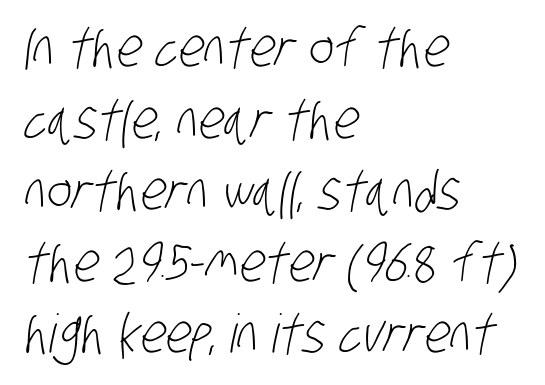
Q: Is the text bold? A: No.
Q: Is the typeface a serif or a sans-serif typeface? A: Sans-serif.
Q: Is the text underlined? A: No.
Q: How is the paragraph aligned? A: Left-aligned.
Q: Is the spacing between letters normal or unusually wide? A: Normal.
Q: Is the spacing between lines tight, normal or loose? A: Normal.
Q: Width (condensed, normal, or wide)? A: Condensed.
Q: Stroke contrast? A: Low.
Q: x-height? A: Large.
Q: Monospaced? A: No.
